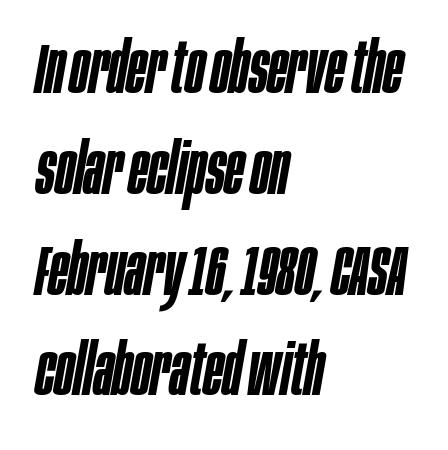
{"italic": "yes", "lean": "right", "slant_degrees": 10, "bold": "semi", "weight": "semibold", "width": "condensed", "stroke_contrast": "low", "x_height": "large", "monospaced": "no", "underline": "no", "align": "left", "line_spacing": "normal", "line_spacing_ratio": 1.42, "letter_spacing": "normal", "letter_spacing_em": 0.0, "glyph_px": 71}
